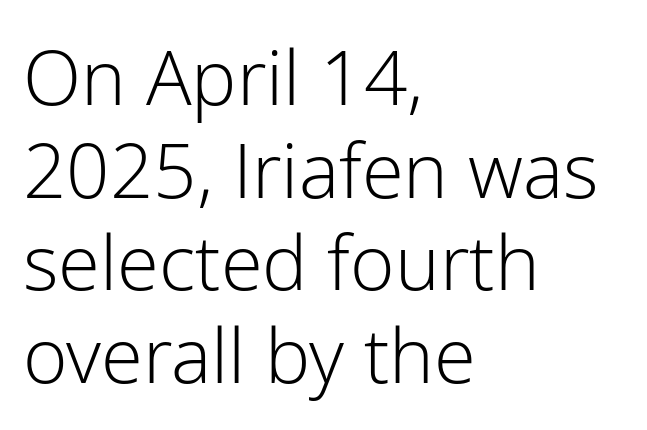
{"serif": "no", "italic": "no", "bold": "no", "weight": "light", "width": "normal", "stroke_contrast": "low", "x_height": "medium", "monospaced": "no", "underline": "no", "align": "left", "line_spacing_ratio": 1.22, "letter_spacing": "normal", "letter_spacing_em": 0.0, "glyph_px": 76}
